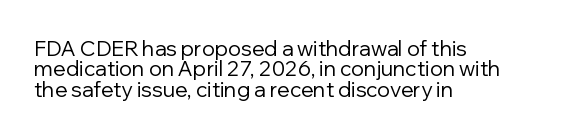
{"italic": "no", "bold": "no", "underline": "no", "align": "left", "line_spacing": "tight", "line_spacing_ratio": 0.97, "letter_spacing": "normal", "letter_spacing_em": 0.0, "glyph_px": 21}
